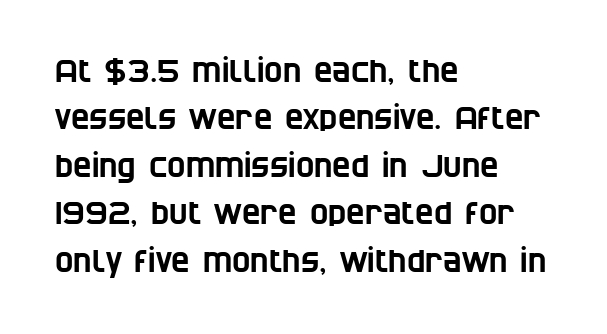
Stroke terminals: plain, sans-serif. The leading is moderate, giving the passage an even texture. Looks like regular typesetting: each glyph gets only the width it needs. The strip under each line holds only bare page.
